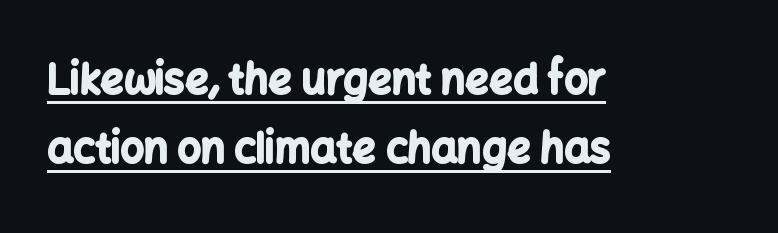
{"serif": "no", "italic": "no", "bold": "yes", "weight": "bold", "width": "normal", "stroke_contrast": "low", "x_height": "medium", "monospaced": "no", "underline": "yes", "align": "left", "line_spacing": "normal", "line_spacing_ratio": 1.68, "letter_spacing": "normal", "letter_spacing_em": 0.0, "glyph_px": 41}
